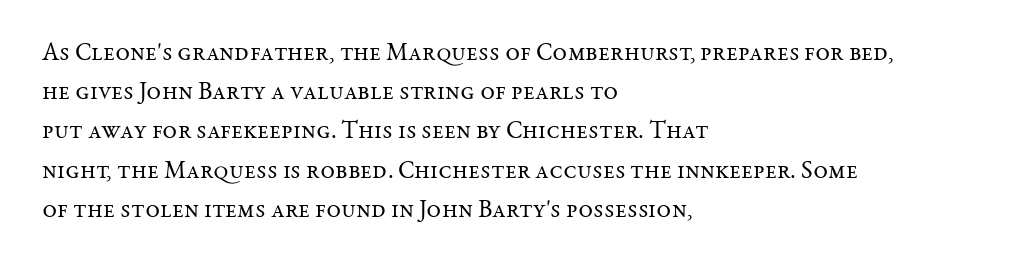
Is this a heavy cut? Hardly; it is regular or lighter. In CSS terms this would be text-align: left. Words appear dense and cohesive because spacing is normal. The gap between lines stays unmarked. Reading down the column, the eye jumps a familiar distance to each next line. This is roman type, the default non-slanted kind.
